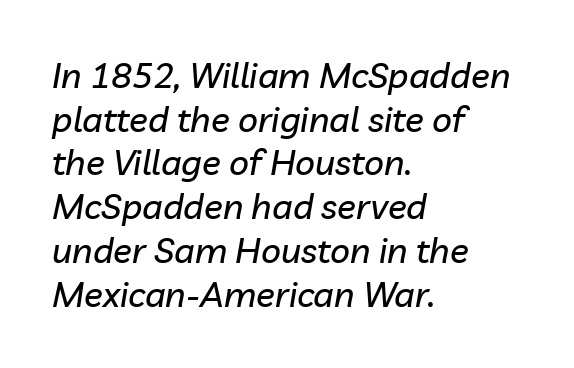
Words appear dense and cohesive because spacing is normal. Unmarked baselines from the first word to the last. Here the designer chose a conventional face with non-uniform glyph widths. Students, observe: this is what conventionally led text looks like.
